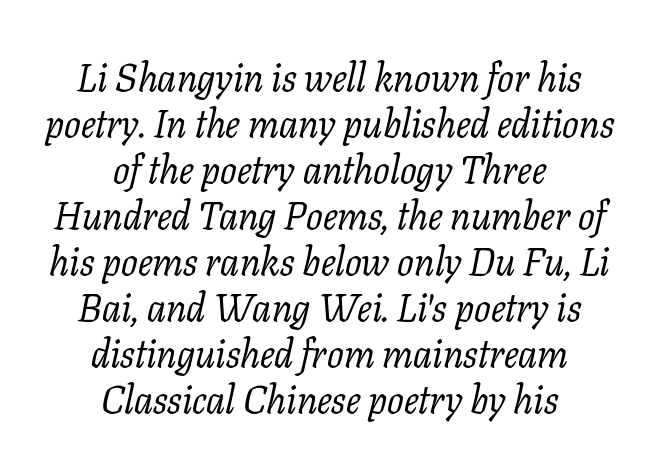
The image shows 39 px regular-weight serif type, italic (leaning right); set centered, line spacing 1.18x, normal letter spacing, not underlined; low stroke contrast and a medium x-height.
